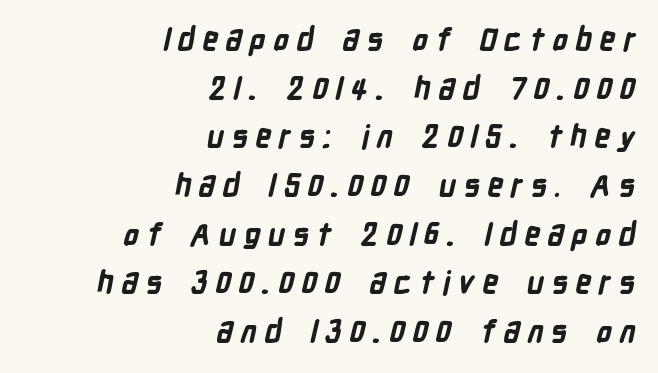
Is the type bold? Yes — the strokes are clearly thick and heavy. All the whitespace from short lines collects on the left. You could only call the tracking loose — the letters float apart. Quick note: interline space is typical.
